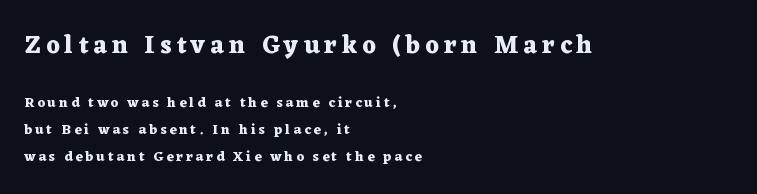
This is roman type, the default non-slanted kind. If you drew a ruler down the left edge, every line would touch it. Glyph-to-glyph distance is far greater than everyday printed text. Glance below the letters and you will spot only blank space. A typesetter would call this leading open, well beyond the default. Stroke thickness is high; the sample reads as a true bold.
